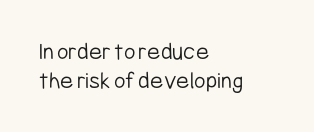
The image shows 25 px text type, upright; set left-aligned, tight line spacing (1.15x), normal letter spacing, not underlined.
